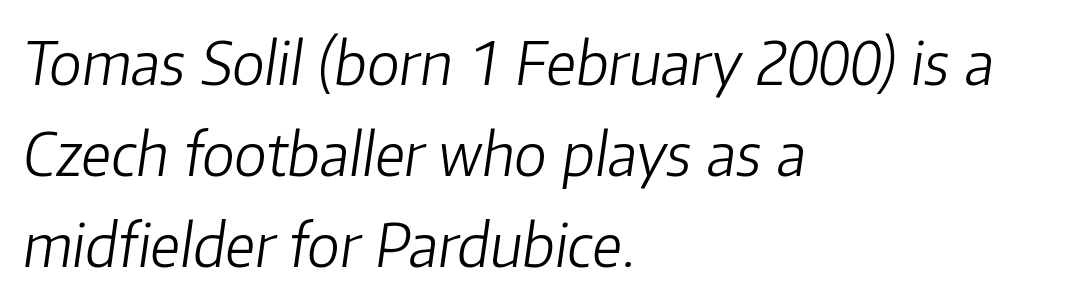
The image shows 59 px light type, italic (leaning right); set left-aligned, normal line spacing (1.54x), normal letter spacing, not underlined; low stroke contrast and a medium x-height.
